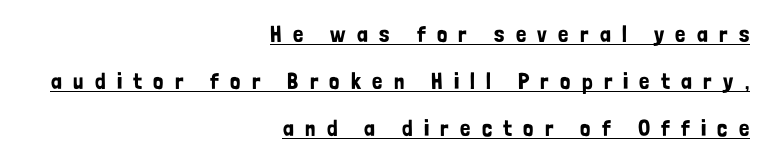
Q: Is the text italic (slanted)? A: No, it is upright.
Q: Is the text underlined? A: Yes.
Q: How is the paragraph aligned? A: Right-aligned.
Q: Is the spacing between letters normal or unusually wide? A: Unusually wide.
Q: Is the spacing between lines tight, normal or loose? A: Loose.
